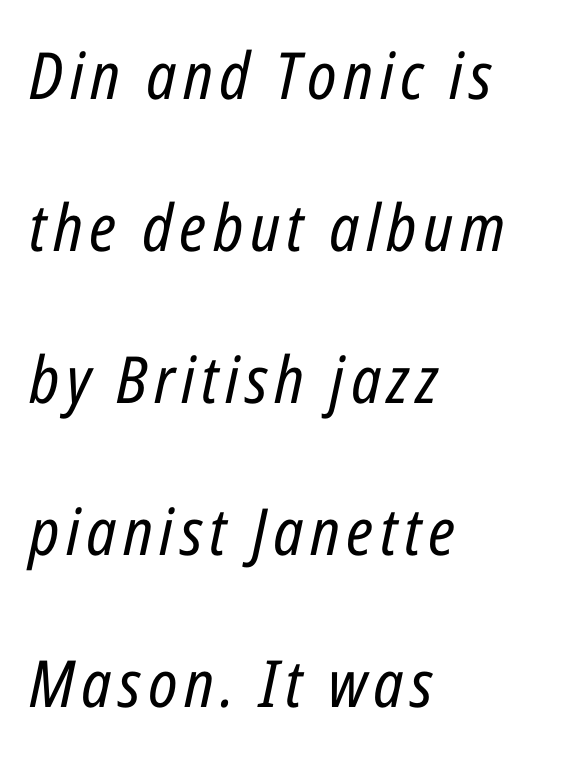
{"italic": "yes", "lean": "right", "slant_degrees": 12, "bold": "no", "weight": "regular", "width": "condensed", "stroke_contrast": "low", "x_height": "medium", "monospaced": "no", "underline": "no", "align": "left", "line_spacing": "loose", "line_spacing_ratio": 2.34, "glyph_px": 65}
